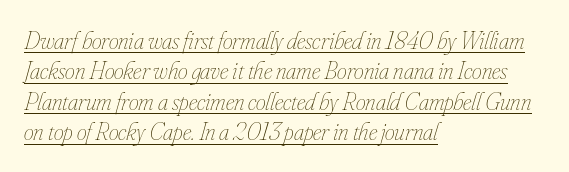
The image shows 25 px text type, italic (leaning right); set left-aligned, line spacing 1.22x, normal letter spacing, underlined.
